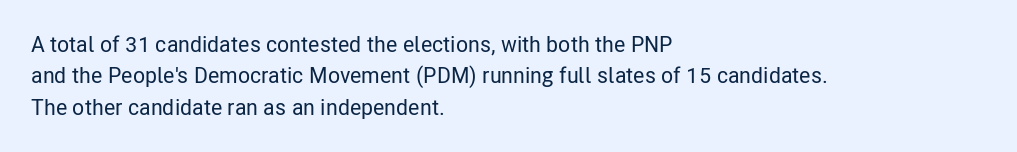
The image shows 22 px text type, upright; set left-aligned, normal line spacing (1.43x), normal letter spacing, not underlined.
